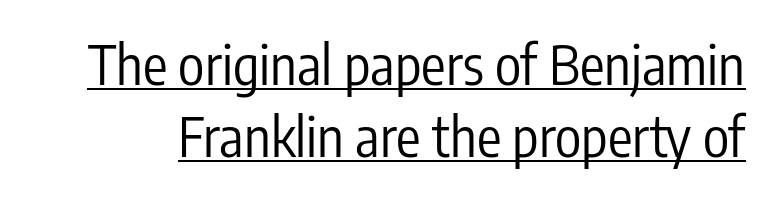
Q: Is the text bold? A: No.
Q: Is the text italic (slanted)? A: No, it is upright.
Q: Is the typeface a serif or a sans-serif typeface? A: Sans-serif.
Q: Is the text underlined? A: Yes.
Q: Is the spacing between letters normal or unusually wide? A: Normal.
Q: Is the spacing between lines tight, normal or loose? A: Normal.
Q: Width (condensed, normal, or wide)? A: Condensed.
Q: Stroke contrast? A: Low.
Q: x-height? A: Medium.
Q: Monospaced? A: No.
